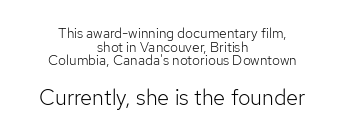
{"italic": "no", "bold": "no", "underline": "no", "align": "center", "line_spacing": "tight", "line_spacing_ratio": 0.98, "letter_spacing": "normal", "letter_spacing_em": 0.0, "larger_block": "second", "size_ratio": 1.57, "glyph_px": 22}
